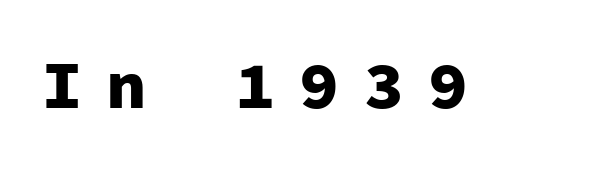
You could count columns in this text — the font is strictly monospaced. Students, this is bold: see how much ink each stroke carries. These lines were composed using upright roman letters. Serifs: no, the terminals of the letterforms are clean.
